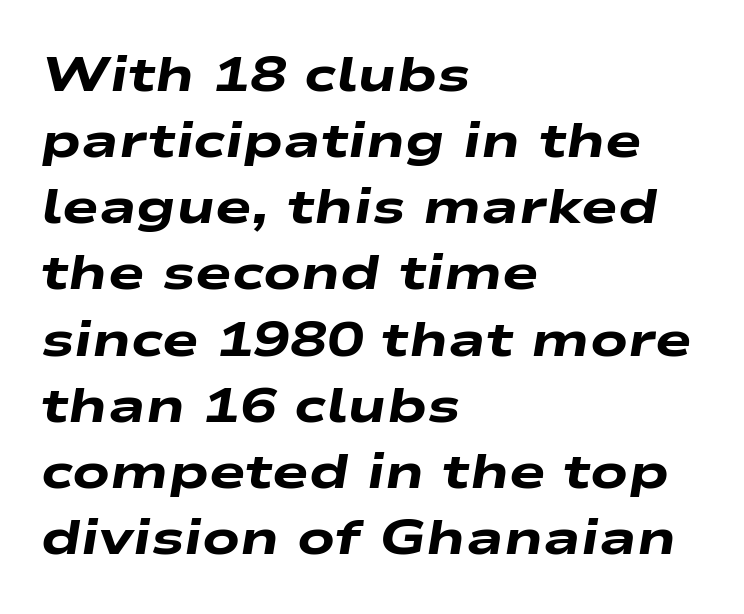
Q: Is the text bold? A: Yes.
Q: Is the text italic (slanted)? A: Yes, it leans right by about 9 degrees.
Q: Is the text underlined? A: No.
Q: How is the paragraph aligned? A: Left-aligned.
Q: Is the spacing between letters normal or unusually wide? A: Normal.
Q: Is the spacing between lines tight, normal or loose? A: Normal.
Q: Width (condensed, normal, or wide)? A: Wide.
Q: Stroke contrast? A: Low.
Q: x-height? A: Medium.
Q: Monospaced? A: No.
